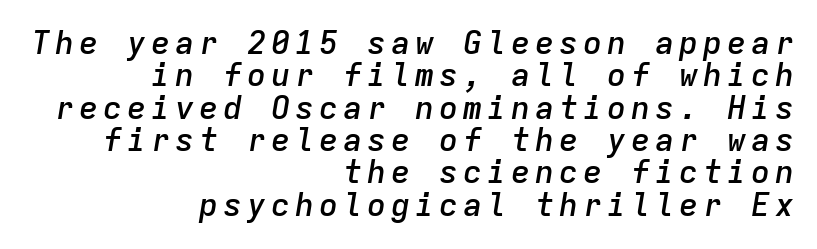
The image shows 32 px semibold type, italic (leaning right), monospaced; set right-aligned, tight line spacing (1.01x), not underlined; low stroke contrast and a medium x-height.
